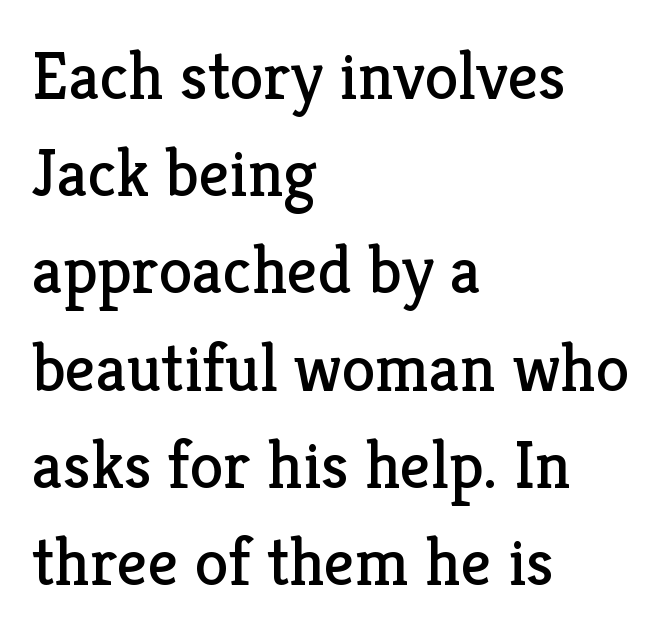
The image shows 68 px regular-weight serif type, upright; set left-aligned, normal line spacing (1.43x), normal letter spacing, not underlined; low stroke contrast and a medium x-height.
